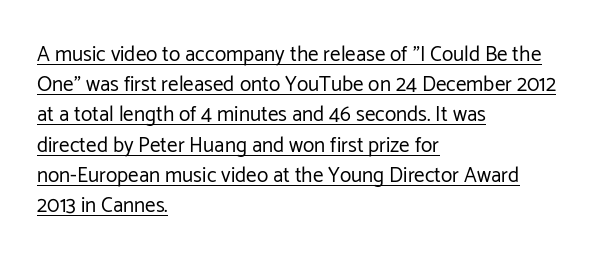
{"italic": "no", "bold": "no", "underline": "yes", "align": "left", "line_spacing": "normal", "line_spacing_ratio": 1.44, "letter_spacing": "normal", "letter_spacing_em": 0.0, "glyph_px": 21}
